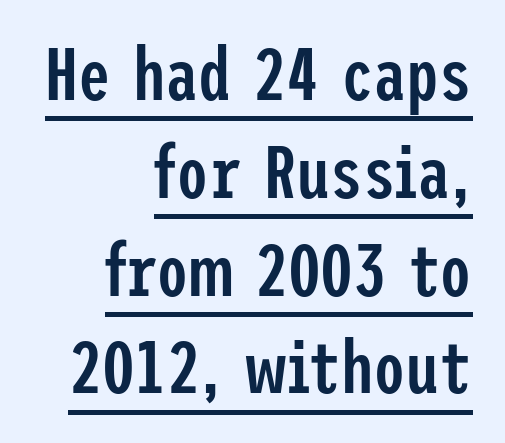
{"serif": "no", "italic": "no", "bold": "semi", "weight": "semibold", "width": "condensed", "stroke_contrast": "low", "x_height": "medium", "underline": "yes", "align": "right", "line_spacing": "normal", "line_spacing_ratio": 1.34, "letter_spacing": "normal", "letter_spacing_em": 0.0, "glyph_px": 73}
